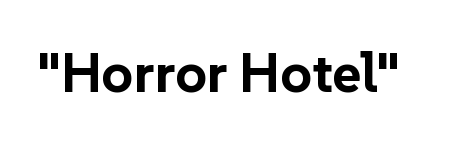
{"serif": "no", "italic": "no", "bold": "yes", "weight": "bold", "width": "normal", "stroke_contrast": "low", "x_height": "medium", "monospaced": "no", "underline": "no", "letter_spacing": "normal", "letter_spacing_em": 0.0, "glyph_px": 56}
